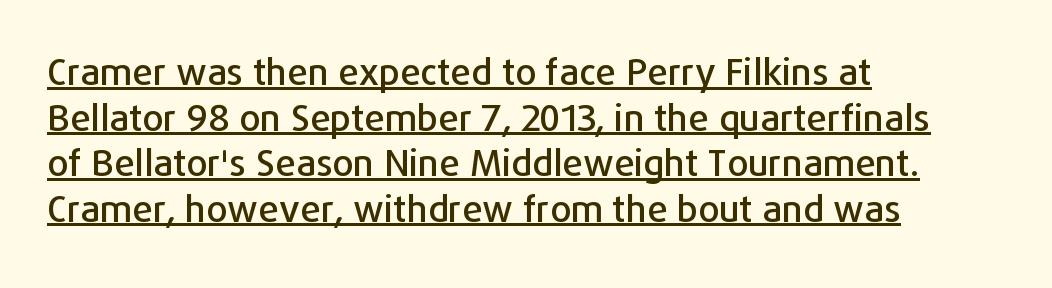
Does a line run under the words? Yes, clearly. You can tell from the bare stems that sans-serif type was used. Character widths vary here, with narrow letters taking less room than wide ones. Tall strokes in this sample are plumb rather than angled. Short and long lines alike share a common starting point at left. This sample uses plain, unmodified letter spacing.
